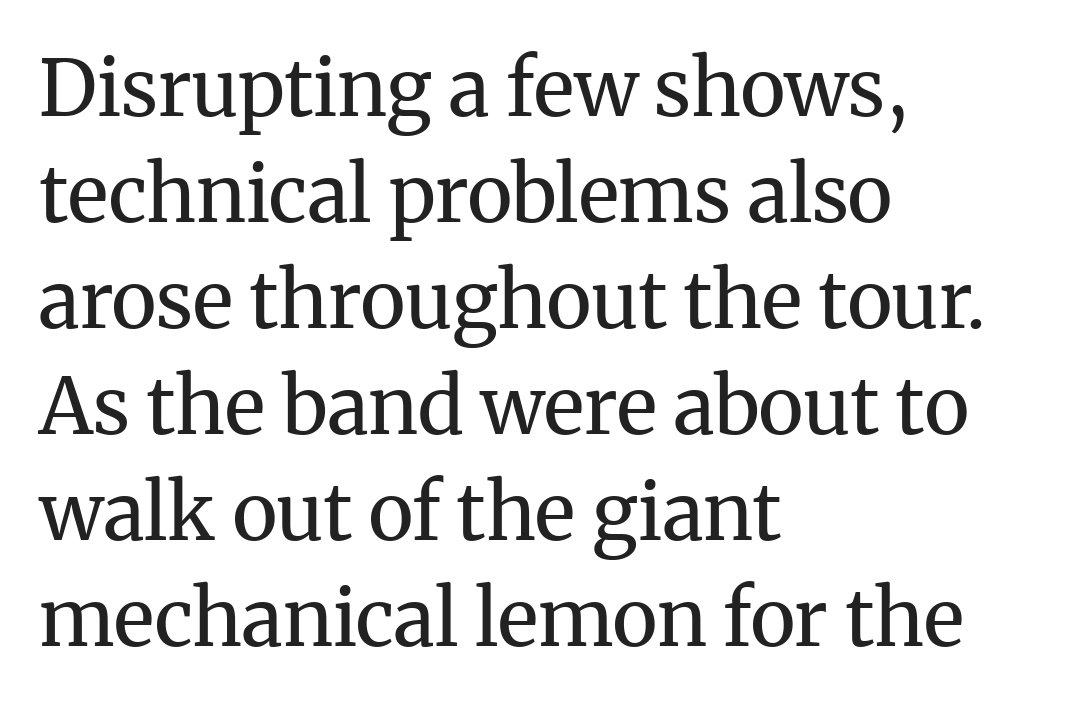
Q: Is the text bold? A: No.
Q: Is the text italic (slanted)? A: No, it is upright.
Q: Is the typeface a serif or a sans-serif typeface? A: Serif.
Q: Is the text underlined? A: No.
Q: How is the paragraph aligned? A: Left-aligned.
Q: Is the spacing between letters normal or unusually wide? A: Normal.
Q: Is the spacing between lines tight, normal or loose? A: Normal.
Q: Width (condensed, normal, or wide)? A: Normal.
Q: Stroke contrast? A: Medium.
Q: x-height? A: Medium.
Q: Monospaced? A: No.
